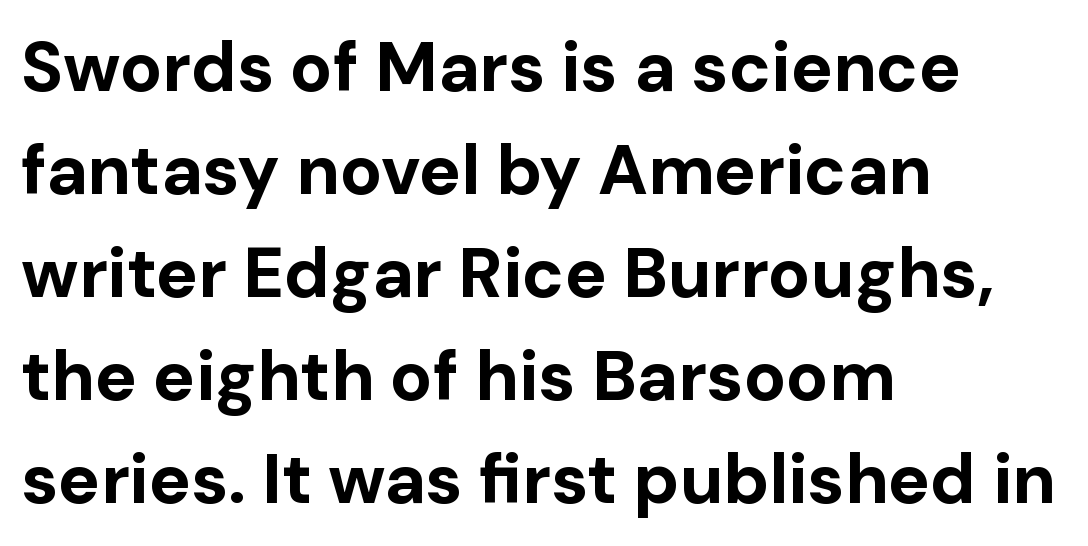
{"serif": "no", "italic": "no", "bold": "yes", "weight": "bold", "width": "normal", "stroke_contrast": "low", "x_height": "medium", "monospaced": "no", "underline": "no", "align": "left", "line_spacing": "normal", "line_spacing_ratio": 1.47, "letter_spacing": "normal", "letter_spacing_em": 0.0, "glyph_px": 70}
